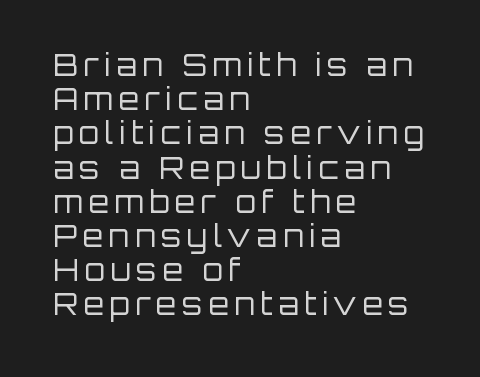
{"serif": "no", "italic": "no", "bold": "no", "weight": "regular", "width": "normal", "stroke_contrast": "low", "x_height": "large", "monospaced": "no", "underline": "no", "align": "left", "line_spacing": "tight", "line_spacing_ratio": 1.14, "glyph_px": 30}
